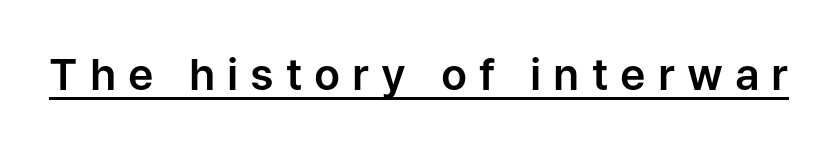
Each letter keeps its own natural width here, so spacing adapts to shape. The axis of the letterforms is exactly vertical. Does a line run under the words? Yes, clearly. Each letter's strokes conclude bluntly, with no projecting serifs. The face used here is rendered with a markedly widened letterfit.
